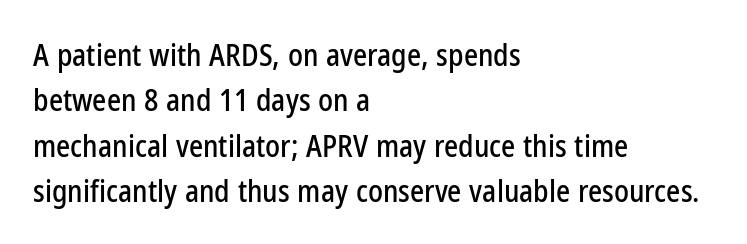
Q: Is the text italic (slanted)? A: No, it is upright.
Q: Is the typeface a serif or a sans-serif typeface? A: Sans-serif.
Q: Is the text underlined? A: No.
Q: How is the paragraph aligned? A: Left-aligned.
Q: Is the spacing between letters normal or unusually wide? A: Normal.
Q: Is the spacing between lines tight, normal or loose? A: Normal.
Q: Width (condensed, normal, or wide)? A: Condensed.
Q: Stroke contrast? A: Low.
Q: x-height? A: Medium.
Q: Monospaced? A: No.
